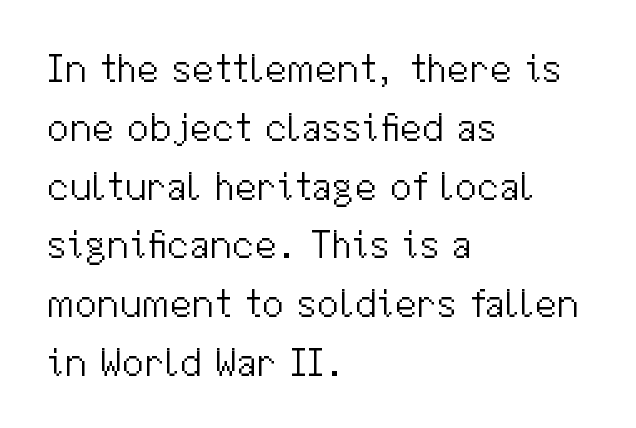
These lines stack with their left ends in a neat column. You could call the tracking neutral — neither tight nor loose. A normal amount of white space separates one row of letters from the next. The words here are not underlined.
